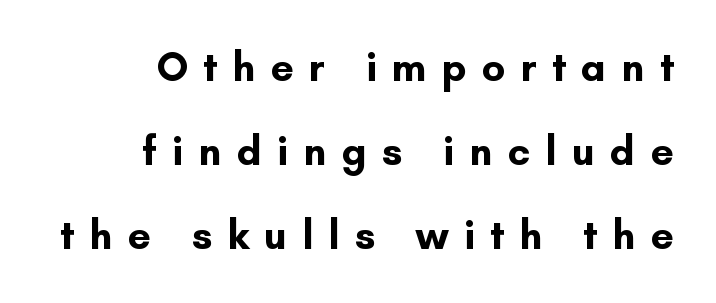
{"serif": "no", "italic": "no", "bold": "yes", "weight": "bold", "width": "normal", "stroke_contrast": "low", "x_height": "small", "monospaced": "no", "underline": "no", "align": "right", "line_spacing": "loose", "line_spacing_ratio": 2.05, "letter_spacing": "wide", "letter_spacing_em": 0.37, "glyph_px": 41}
